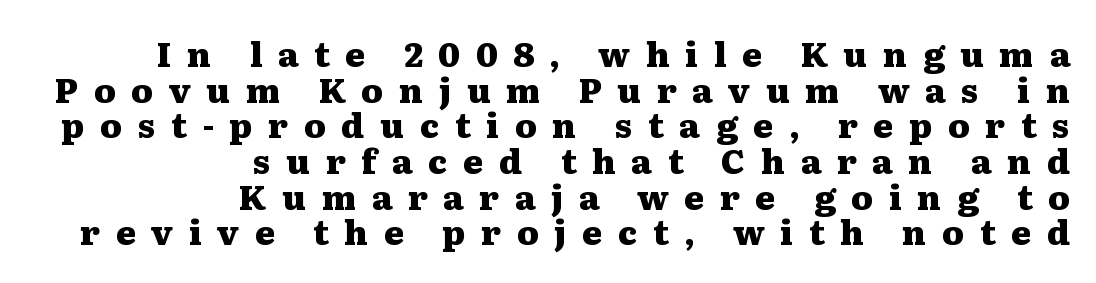
Q: Is the text bold? A: Yes.
Q: Is the text italic (slanted)? A: No, it is upright.
Q: Is the typeface a serif or a sans-serif typeface? A: Serif.
Q: Is the text underlined? A: No.
Q: How is the paragraph aligned? A: Right-aligned.
Q: Is the spacing between letters normal or unusually wide? A: Unusually wide.
Q: Is the spacing between lines tight, normal or loose? A: Tight.
Q: Width (condensed, normal, or wide)? A: Wide.
Q: Stroke contrast? A: Medium.
Q: x-height? A: Medium.
Q: Monospaced? A: No.
